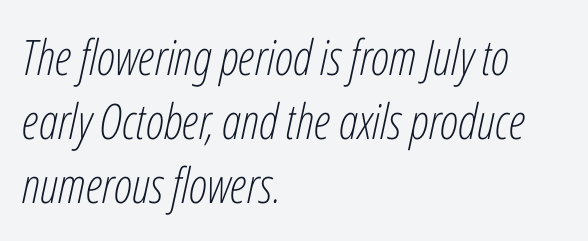
Q: Is the text bold? A: No.
Q: Is the text italic (slanted)? A: Yes, it leans right by about 12 degrees.
Q: Is the text underlined? A: No.
Q: How is the paragraph aligned? A: Left-aligned.
Q: Is the spacing between letters normal or unusually wide? A: Normal.
Q: Is the spacing between lines tight, normal or loose? A: Normal.
Q: Width (condensed, normal, or wide)? A: Condensed.
Q: Stroke contrast? A: Low.
Q: x-height? A: Medium.
Q: Monospaced? A: No.
